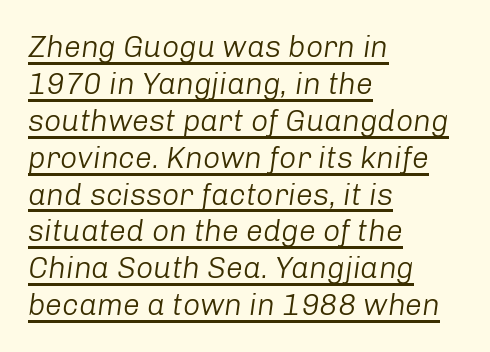
The image shows 30 px light type, italic (leaning right); set left-aligned, line spacing 1.23x, normal letter spacing, underlined; low stroke contrast and a medium x-height.
